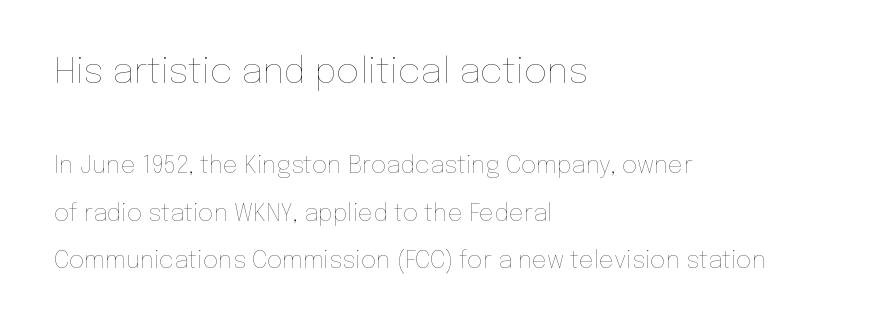
{"italic": "no", "bold": "no", "weight": "thin", "width": "normal", "stroke_contrast": "low", "x_height": "medium", "monospaced": "no", "underline": "no", "align": "left", "line_spacing": "loose", "line_spacing_ratio": 1.98, "letter_spacing": "normal", "letter_spacing_em": 0.0, "larger_block": "first", "size_ratio": 1.5, "glyph_px": 36}
